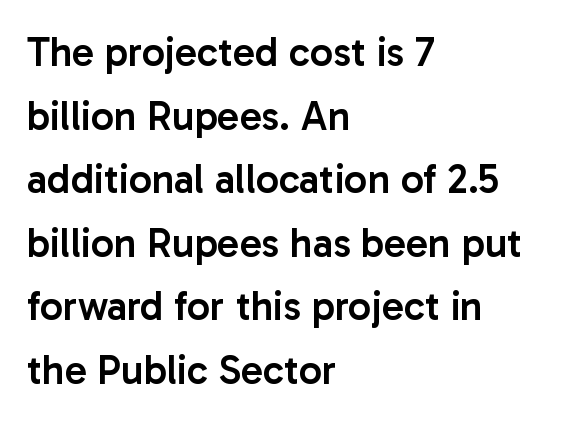
{"serif": "no", "italic": "no", "bold": "semi", "weight": "semibold", "width": "normal", "stroke_contrast": "low", "x_height": "medium", "monospaced": "no", "underline": "no", "align": "left", "line_spacing": "normal", "line_spacing_ratio": 1.55, "letter_spacing": "normal", "letter_spacing_em": 0.0, "glyph_px": 41}
